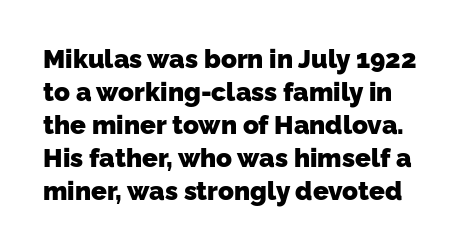
Q: Is the text bold? A: Yes.
Q: Is the text underlined? A: No.
Q: Is the spacing between letters normal or unusually wide? A: Normal.
Q: Is the spacing between lines tight, normal or loose? A: Normal.
